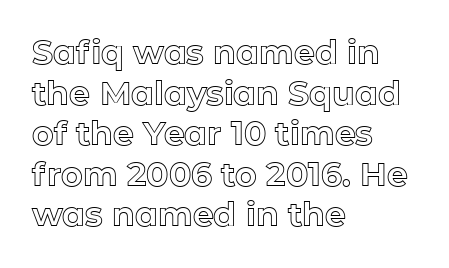
{"italic": "no", "width": "normal", "x_height": "medium", "monospaced": "no", "underline": "no", "align": "left", "line_spacing_ratio": 1.23, "letter_spacing": "normal", "letter_spacing_em": 0.0, "glyph_px": 33}
